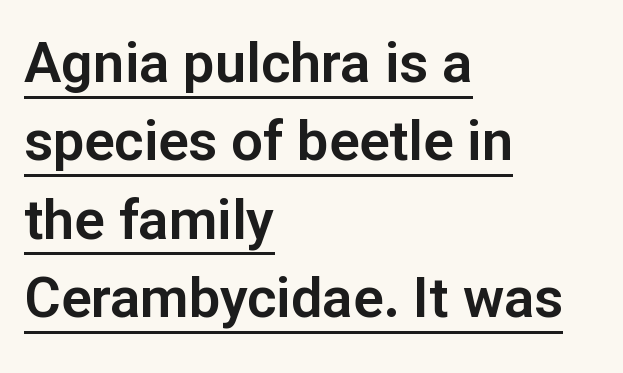
The image shows 56 px sans-serif type, upright; set left-aligned, normal line spacing (1.4x), normal letter spacing, underlined; low stroke contrast and a medium x-height.
